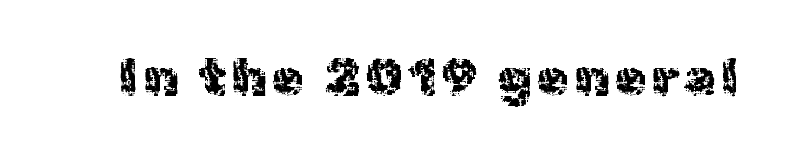
Q: Is the text italic (slanted)? A: No, it is upright.
Q: Is the typeface a serif or a sans-serif typeface? A: Sans-serif.
Q: Is the text underlined? A: No.
Q: Width (condensed, normal, or wide)? A: Normal.
Q: x-height? A: Medium.
Q: Monospaced? A: No.
